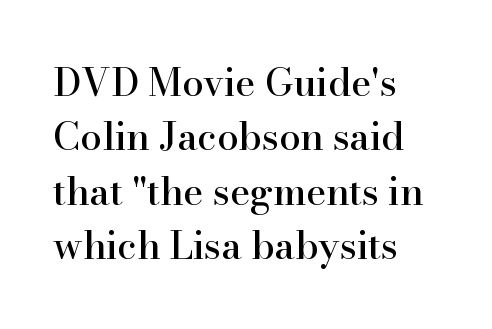
{"serif": "yes", "italic": "no", "width": "normal", "stroke_contrast": "high", "x_height": "small", "monospaced": "no", "underline": "no", "align": "left", "line_spacing": "normal", "line_spacing_ratio": 1.43, "letter_spacing": "normal", "letter_spacing_em": 0.0, "glyph_px": 38}
